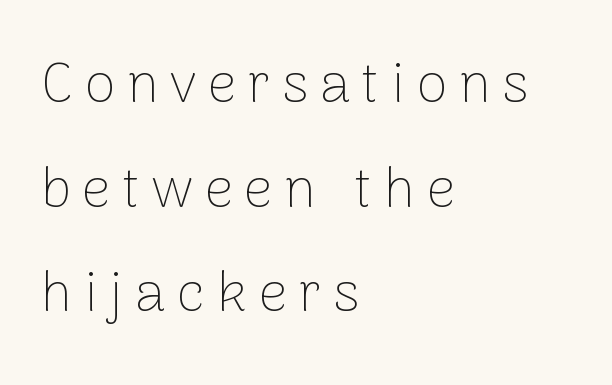
Ink coverage per letter is moderate at most. Horizontal alignment here is leftward, the default for most running prose. The letters stand straight up with perfectly vertical stems. Someone cranked the tracking dial way up on this one. Observe the absence of serifs on each vertical stroke in this sample. Underlining? Definitely not there.
